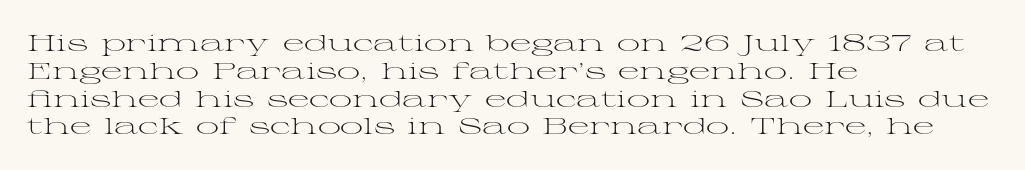
Q: Is the text bold? A: No.
Q: Is the text italic (slanted)? A: No, it is upright.
Q: Is the text underlined? A: No.
Q: How is the paragraph aligned? A: Left-aligned.
Q: Is the spacing between letters normal or unusually wide? A: Normal.
